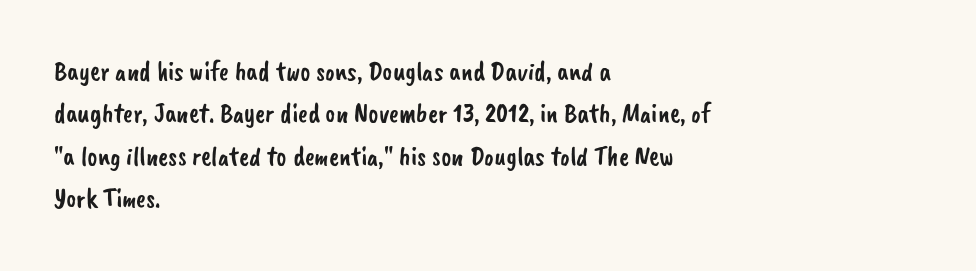
{"underline": "no", "align": "left", "line_spacing": "normal", "line_spacing_ratio": 1.57, "letter_spacing": "normal", "letter_spacing_em": 0.0, "glyph_px": 27}
